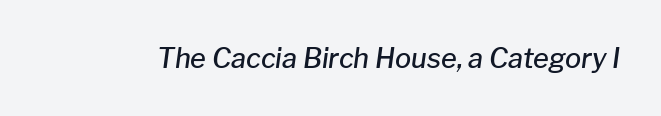
Weight: semibold (demi). Letter spacing: default. Just letters on the line, the space beneath them empty. Quick note: italic.
